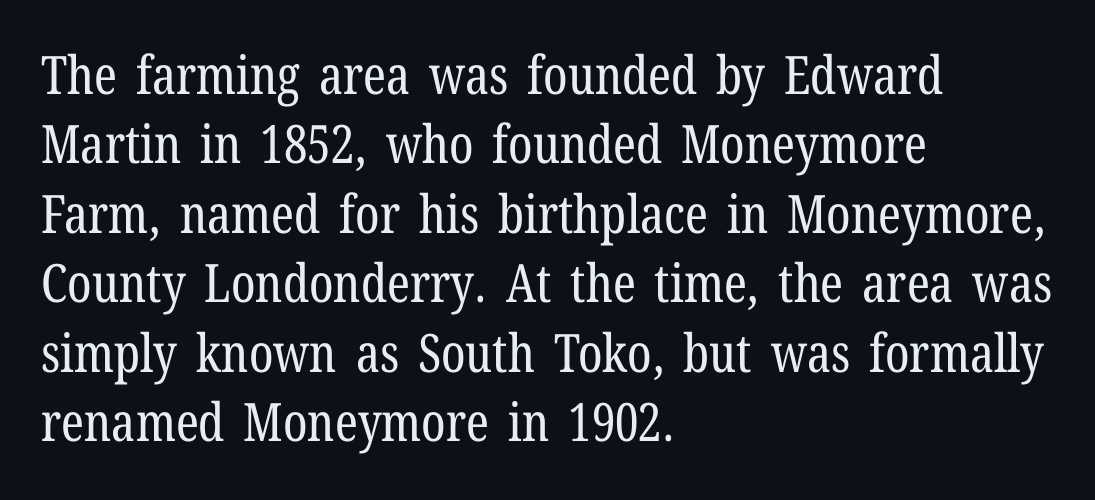
{"serif": "yes", "italic": "no", "bold": "no", "weight": "regular", "width": "condensed", "stroke_contrast": "low", "x_height": "medium", "monospaced": "no", "underline": "no", "align": "left", "line_spacing": "normal", "line_spacing_ratio": 1.31, "letter_spacing": "normal", "letter_spacing_em": 0.0, "glyph_px": 53}
